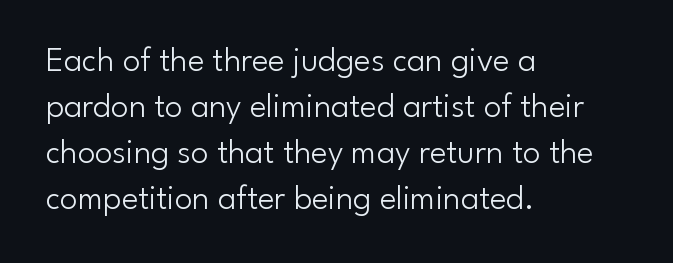
What stands out about the letter spacing? Nothing — it is the standard amount. Ordinary non-slanted type is in use. The rendering uses natural spacing where letterforms have individual widths. Serifs: no, the terminals of the letterforms are clean. In terms of leading, this rendering sits right in the middle. No word sits above an underline.
